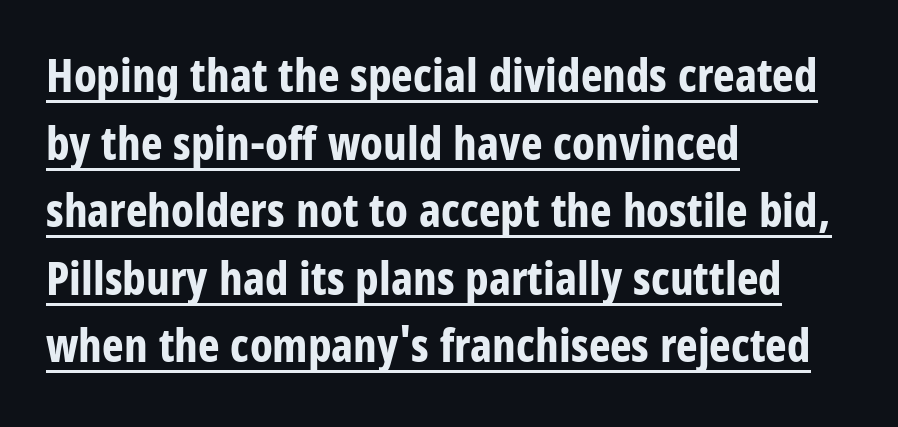
The image shows 46 px bold, condensed sans-serif type, upright; set left-aligned, normal line spacing (1.47x), normal letter spacing, underlined; low stroke contrast and a large x-height.
